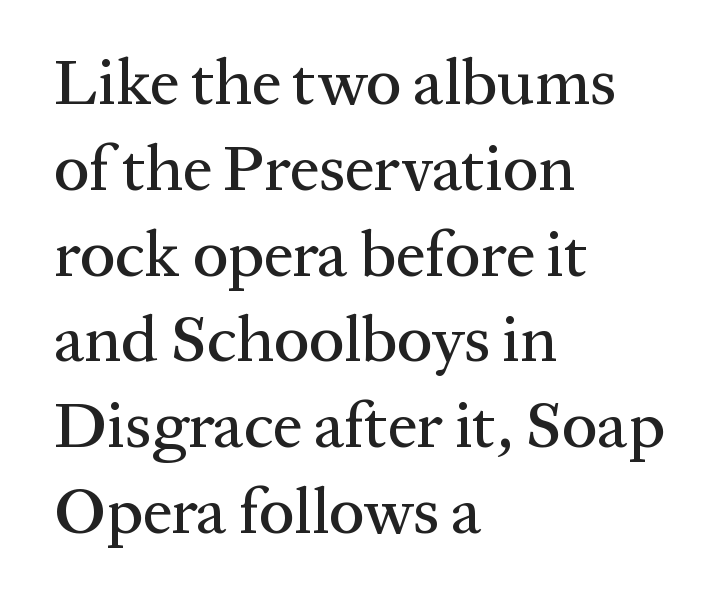
Q: Is the text italic (slanted)? A: No, it is upright.
Q: Is the typeface a serif or a sans-serif typeface? A: Serif.
Q: Is the text underlined? A: No.
Q: How is the paragraph aligned? A: Left-aligned.
Q: Is the spacing between letters normal or unusually wide? A: Normal.
Q: Is the spacing between lines tight, normal or loose? A: Normal.
Q: Width (condensed, normal, or wide)? A: Normal.
Q: Stroke contrast? A: Medium.
Q: x-height? A: Medium.
Q: Monospaced? A: No.
